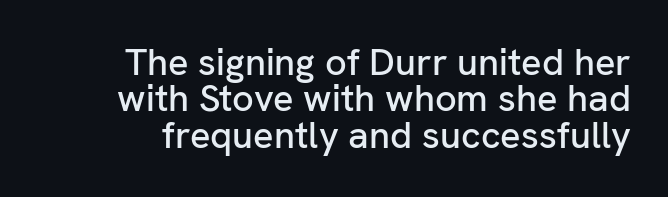
Character widths vary here, with narrow letters taking less room than wide ones. Stroke terminals: plain, sans-serif. Honestly, the rows look squashed on top of each other. There is no visible air inserted between adjacent glyphs. It's the straight-up-and-down kind of type.
